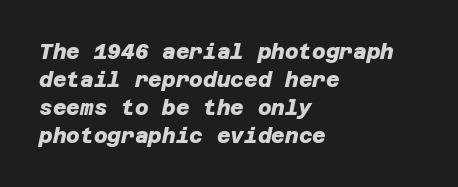
{"bold": "yes", "underline": "no", "align": "left", "line_spacing": "normal", "line_spacing_ratio": 1.33, "letter_spacing": "normal", "letter_spacing_em": 0.0, "glyph_px": 21}
